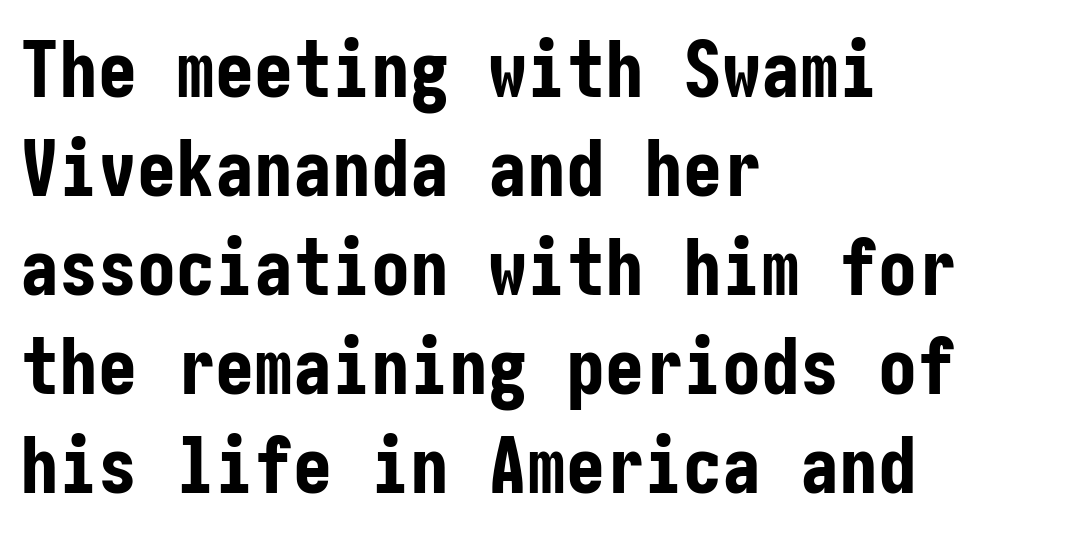
Heft: maximum for text — a bold. You can tell from the bare stems that sans-serif type was used. You could call the tracking neutral — neither tight nor loose. Clear beneath every line of the passage.
